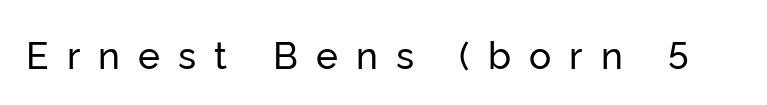
The image shows 37 px sans-serif type, upright; set unusually wide letter spacing (+0.49 em), not underlined; low stroke contrast and a medium x-height.
